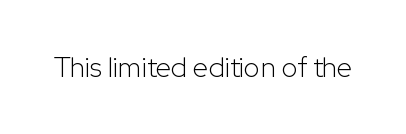
The letters stand straight up with perfectly vertical stems. Decoration check: the copy has no underline. Weight: not bold — regular or lighter. Letter spacing: default.
